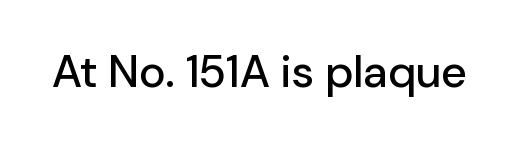
Examine the stroke ends and you'll find no serifs. The letters sit at their default tracking, neither squeezed nor spread. A typesetter would call this proportional, since set widths differ per character. Vertical strokes here are truly vertical. Underlining? Definitely not there.
